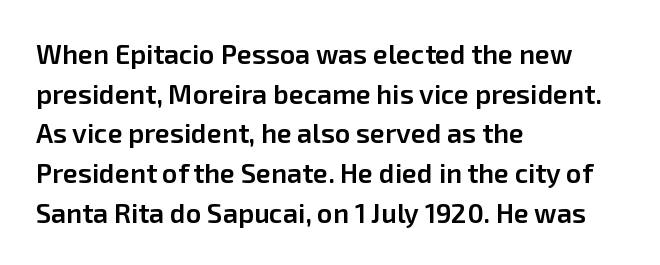
Observe the ordinary spacing: letters are neighbours, not strangers. The font's upright variant was chosen for this text. Letters rest on an invisible, unmarked baseline. The leading is moderate, giving the passage an even texture. The paragraph has a hard left edge and a soft right edge.
